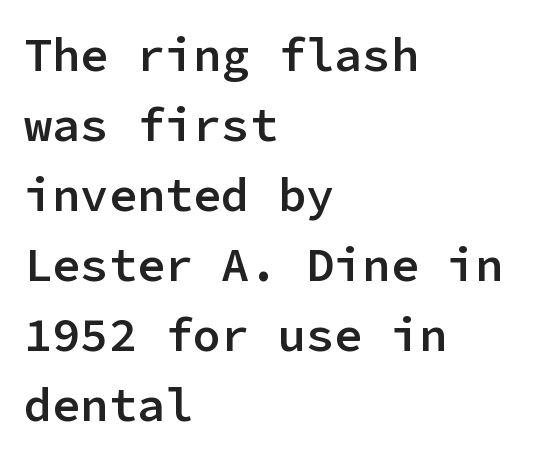
Q: Is the text bold? A: Semi-bold.
Q: Is the text italic (slanted)? A: No, it is upright.
Q: Is the typeface a serif or a sans-serif typeface? A: Sans-serif.
Q: Is the text underlined? A: No.
Q: How is the paragraph aligned? A: Left-aligned.
Q: Is the spacing between letters normal or unusually wide? A: Normal.
Q: Is the spacing between lines tight, normal or loose? A: Normal.
Q: Width (condensed, normal, or wide)? A: Normal.
Q: Stroke contrast? A: Low.
Q: x-height? A: Medium.
Q: Monospaced? A: Yes.
